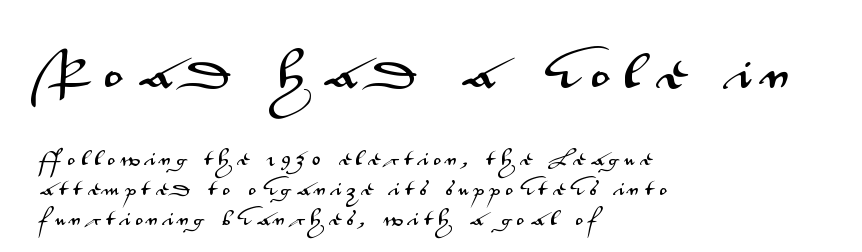
The image shows 40 px wide sans-serif type; set left-aligned, line spacing 1.86x, unusually wide letter spacing (+0.38 em), not underlined; the first (top) block is 2.5x larger; medium stroke contrast and a small x-height.
